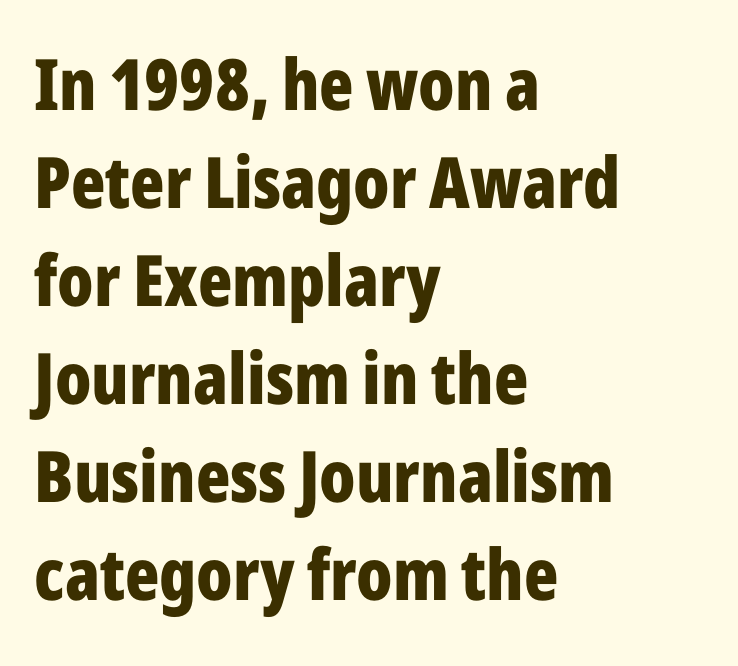
Q: Is the text bold? A: Yes.
Q: Is the text italic (slanted)? A: No, it is upright.
Q: Is the typeface a serif or a sans-serif typeface? A: Sans-serif.
Q: Is the text underlined? A: No.
Q: How is the paragraph aligned? A: Left-aligned.
Q: Is the spacing between letters normal or unusually wide? A: Normal.
Q: Is the spacing between lines tight, normal or loose? A: Normal.
Q: Width (condensed, normal, or wide)? A: Condensed.
Q: Stroke contrast? A: Low.
Q: x-height? A: Medium.
Q: Monospaced? A: No.
